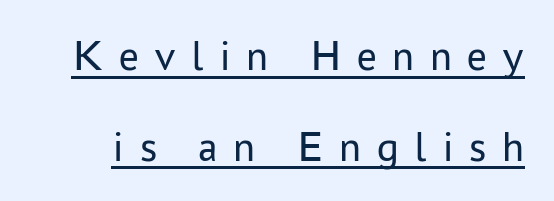
The image shows 44 px regular-weight sans-serif type, upright; set loose line spacing (2.06x), unusually wide letter spacing (+0.35 em), underlined; low stroke contrast and a medium x-height.
